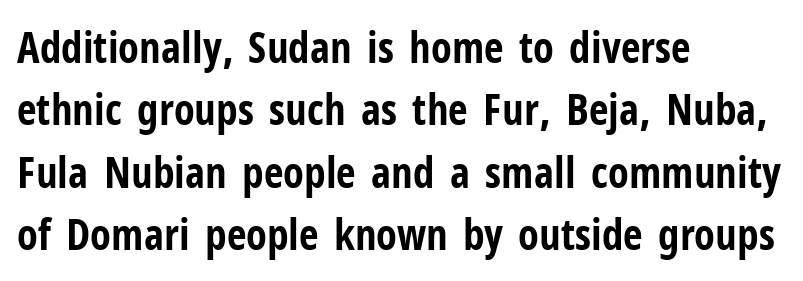
The image shows 43 px bold, condensed sans-serif type, upright; set left-aligned, normal line spacing (1.45x), normal letter spacing, not underlined; low stroke contrast and a medium x-height.
